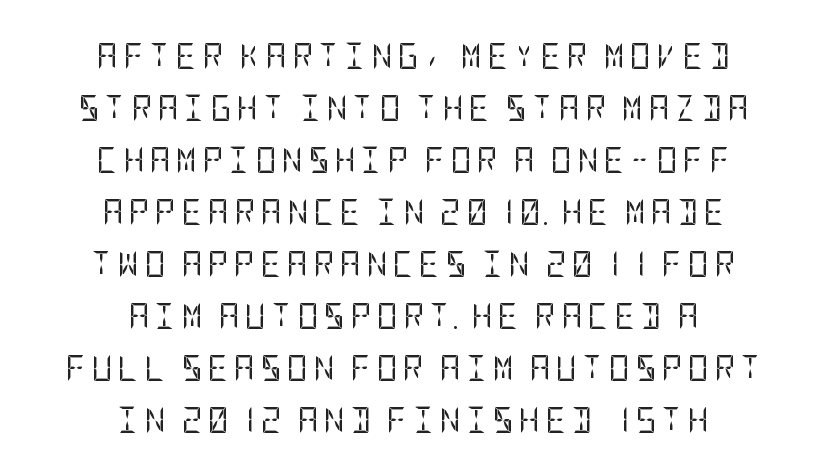
Characters remain perfectly vertical along every line. Is this a heavy cut? Hardly; it is regular or lighter. This sample trades compactness for vertical openness between lines. Letter spacing: wide. The glyphs are unaccompanied by any horizontal stroke below them.
